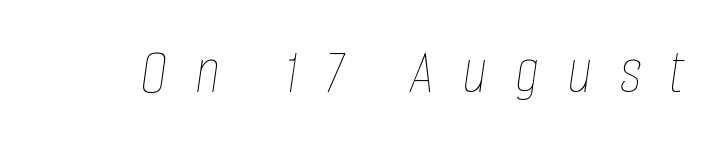
The image shows 66 px thin, condensed type, italic (leaning right); set unusually wide letter spacing (+0.42 em), not underlined; low stroke contrast and a large x-height.
